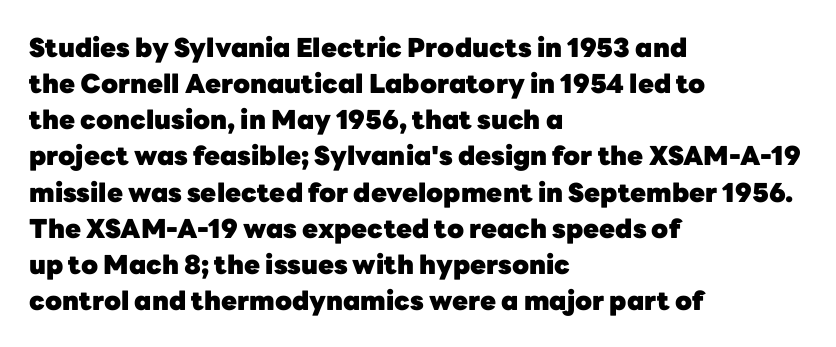
Q: Is the text bold? A: Yes.
Q: Is the text italic (slanted)? A: No, it is upright.
Q: Is the text underlined? A: No.
Q: How is the paragraph aligned? A: Left-aligned.
Q: Is the spacing between letters normal or unusually wide? A: Normal.
Q: Is the spacing between lines tight, normal or loose? A: Normal.
